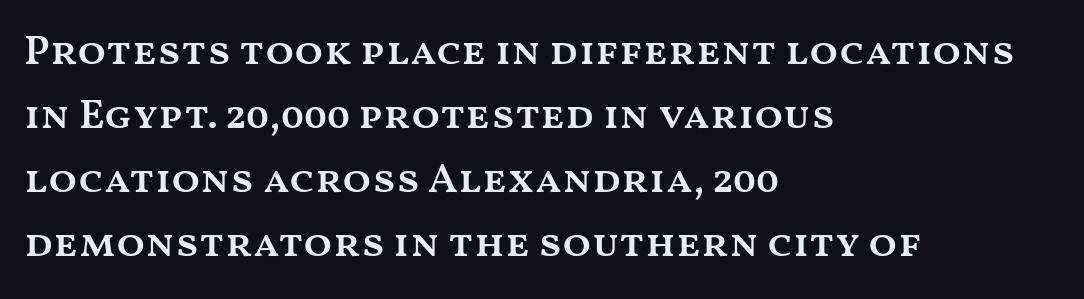
Q: Is the text bold? A: Semi-bold.
Q: Is the text italic (slanted)? A: No, it is upright.
Q: Is the text underlined? A: No.
Q: How is the paragraph aligned? A: Left-aligned.
Q: Is the spacing between letters normal or unusually wide? A: Normal.
Q: Is the spacing between lines tight, normal or loose? A: Normal.
Q: Width (condensed, normal, or wide)? A: Wide.
Q: Stroke contrast? A: Medium.
Q: x-height? A: Medium.
Q: Monospaced? A: No.
